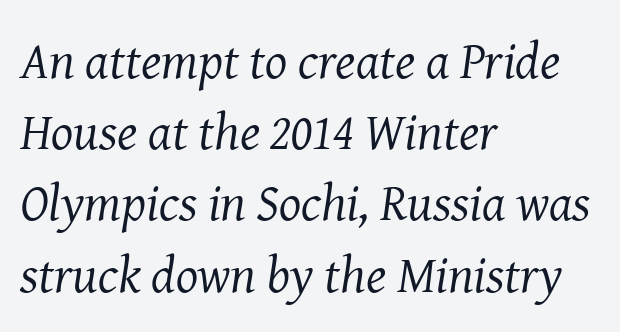
Compared with a typical body face, this is equally light or lighter still. Here the designer chose a conventional face with non-uniform glyph widths. Default kerning and tracking; the words read as compact shapes. I'd call this a serif setting — the letters wear small feet. Caption: multi-line text, flush left, ragged right. If you measured baseline to baseline, you'd find a middling distance.
